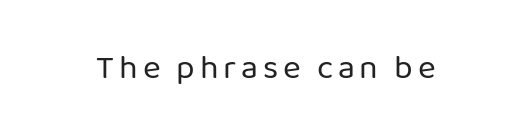
{"serif": "no", "italic": "no", "bold": "no", "weight": "regular", "width": "normal", "stroke_contrast": "low", "x_height": "medium", "monospaced": "no", "underline": "no", "glyph_px": 34}
